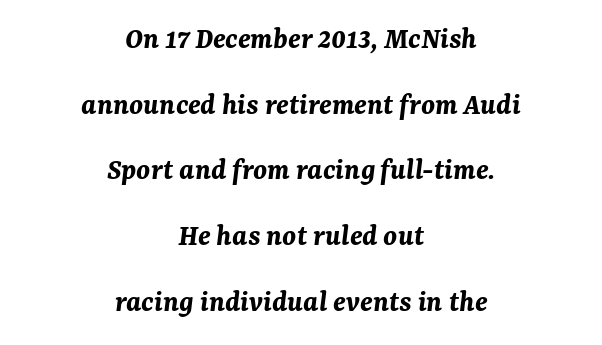
{"italic": "yes", "lean": "right", "slant_degrees": 7, "bold": "yes", "weight": "bold", "width": "normal", "stroke_contrast": "medium", "x_height": "medium", "monospaced": "no", "underline": "no", "align": "center", "line_spacing": "loose", "line_spacing_ratio": 2.12, "letter_spacing": "normal", "letter_spacing_em": 0.0, "glyph_px": 31}
